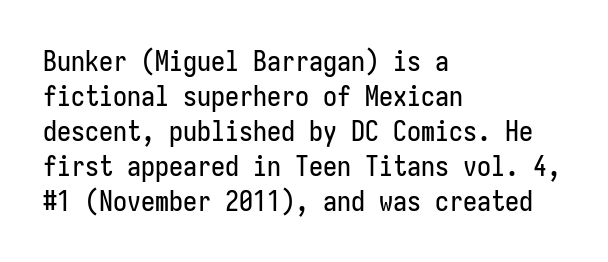
Q: Is the text italic (slanted)? A: No, it is upright.
Q: Is the typeface a serif or a sans-serif typeface? A: Sans-serif.
Q: Is the text underlined? A: No.
Q: How is the paragraph aligned? A: Left-aligned.
Q: Is the spacing between letters normal or unusually wide? A: Normal.
Q: Is the spacing between lines tight, normal or loose? A: Normal.
Q: Width (condensed, normal, or wide)? A: Condensed.
Q: Stroke contrast? A: Low.
Q: x-height? A: Medium.
Q: Monospaced? A: Yes.
